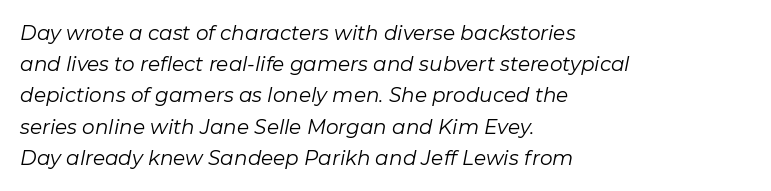
{"italic": "yes", "lean": "right", "slant_degrees": 11, "bold": "no", "underline": "no", "align": "left", "line_spacing": "normal", "line_spacing_ratio": 1.56, "letter_spacing": "normal", "letter_spacing_em": 0.0, "glyph_px": 20}
